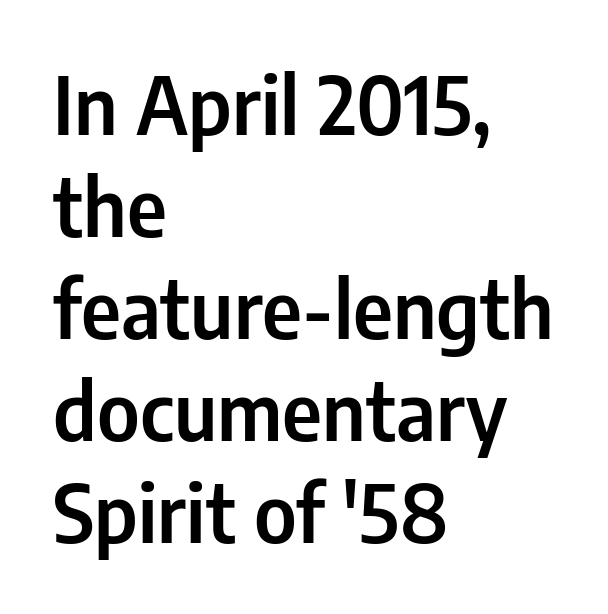
Each letter's strokes conclude bluntly, with no projecting serifs. Horizontal alignment here is leftward, the default for most running prose. Unlike italic type, these characters show no tilt at all. Spacing verdict: proportional, widths tailored to each character. Is there much room between lines? A standard amount, neither cramped nor airy. Tracking here is standard; glyphs follow each other at the usual distance.
